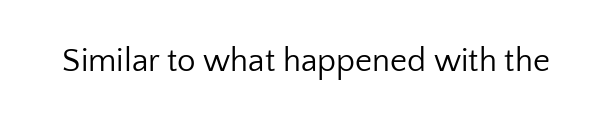
{"serif": "no", "italic": "no", "bold": "no", "weight": "regular", "width": "normal", "stroke_contrast": "low", "x_height": "medium", "monospaced": "no", "underline": "no", "letter_spacing": "normal", "letter_spacing_em": 0.0, "glyph_px": 33}
